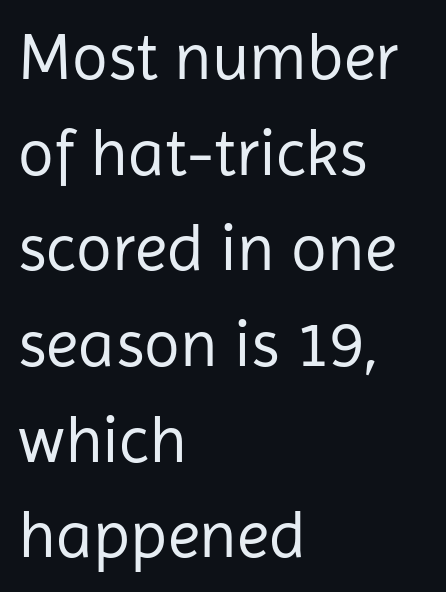
Teacher's note: observe the even left margin — that is flush-left alignment. A sans-serif font was chosen for this passage. Baseline-to-baseline distance is the conventional proportion of letter height. These lines were composed using upright roman letters.
